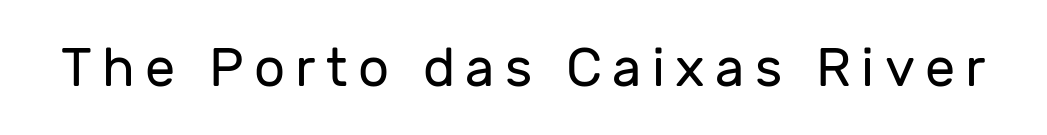
Q: Is the text bold? A: No.
Q: Is the text italic (slanted)? A: No, it is upright.
Q: Is the typeface a serif or a sans-serif typeface? A: Sans-serif.
Q: Is the text underlined? A: No.
Q: Width (condensed, normal, or wide)? A: Normal.
Q: Stroke contrast? A: Low.
Q: x-height? A: Medium.
Q: Monospaced? A: No.
